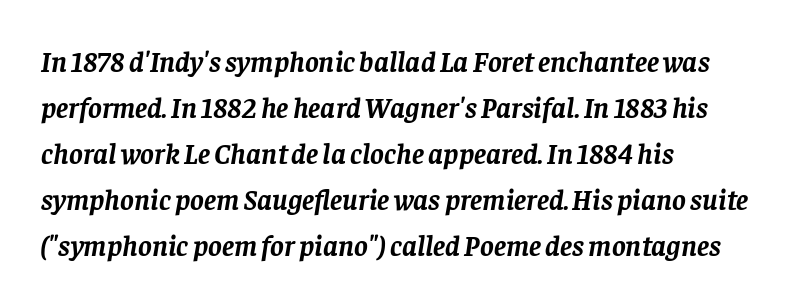
{"serif": "yes", "italic": "yes", "lean": "right", "slant_degrees": 8, "bold": "yes", "weight": "semibold", "width": "normal", "stroke_contrast": "low", "x_height": "large", "monospaced": "no", "underline": "no", "align": "left", "line_spacing": "normal", "line_spacing_ratio": 1.59, "letter_spacing": "normal", "letter_spacing_em": 0.0, "glyph_px": 29}
